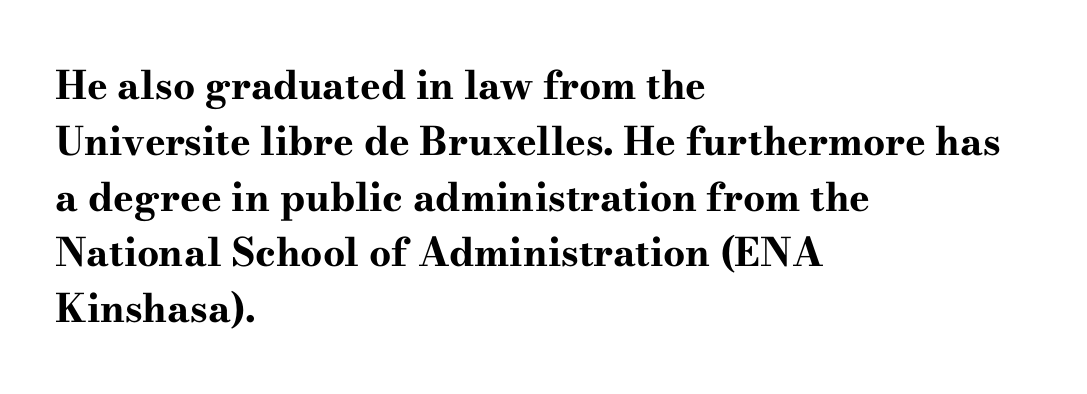
The image shows 39 px bold, wide serif type, upright; set left-aligned, normal line spacing (1.43x), normal letter spacing, not underlined; high stroke contrast and a small x-height.
